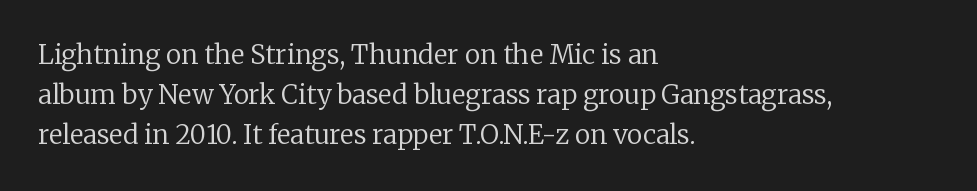
Descender tails drop into unmarked territory. Stroke mass is kept to a normal reading level or below. Default kerning and tracking; the words read as compact shapes. Teacher's note: observe the even left margin — that is flush-left alignment.
